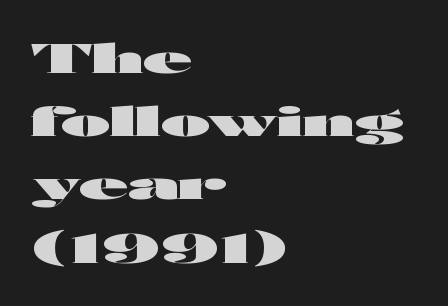
The image shows 40 px heavy, wide sans-serif type, upright; set left-aligned, normal line spacing (1.58x), normal letter spacing, not underlined; high stroke contrast and a medium x-height.
